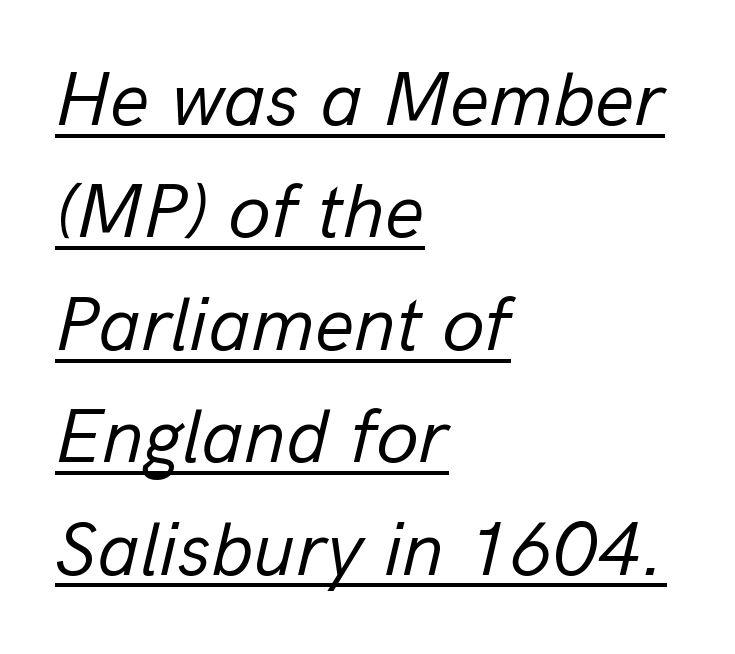
The image shows 77 px regular-weight type, italic (leaning right); set left-aligned, normal line spacing (1.46x), normal letter spacing, underlined; low stroke contrast and a medium x-height.
